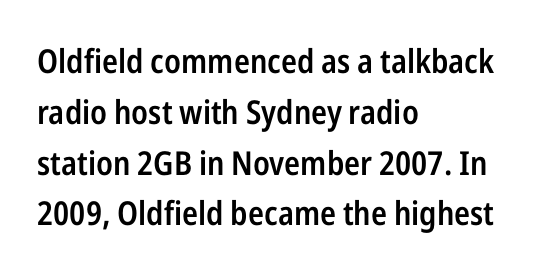
{"serif": "no", "italic": "no", "bold": "semi", "weight": "semibold", "width": "condensed", "stroke_contrast": "low", "x_height": "medium", "monospaced": "no", "underline": "no", "align": "left", "line_spacing": "normal", "line_spacing_ratio": 1.54, "letter_spacing": "normal", "letter_spacing_em": 0.0, "glyph_px": 33}
